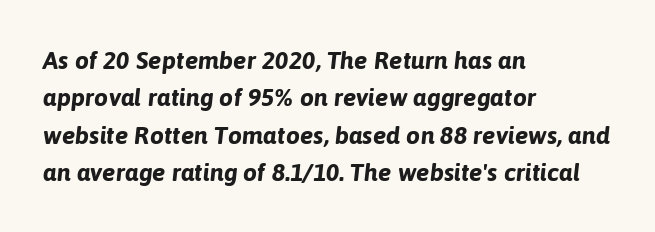
Q: Is the text bold? A: Yes.
Q: Is the text italic (slanted)? A: Yes, it leans right by about 6 degrees.
Q: Is the text underlined? A: No.
Q: How is the paragraph aligned? A: Left-aligned.
Q: Is the spacing between letters normal or unusually wide? A: Normal.
Q: Is the spacing between lines tight, normal or loose? A: Normal.
